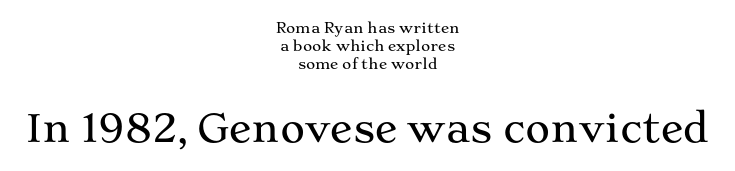
Nothing unusual about the tracking: characters are spaced as the font intends. The letters advance in unequal steps, a hallmark of proportional type. The whitespace from short lines is split evenly between both sides. Font category for this specimen: serif.
